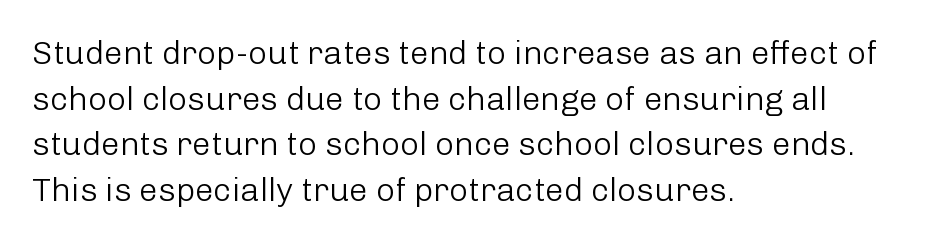
The image shows 33 px light sans-serif type, upright; set left-aligned, normal line spacing (1.38x), normal letter spacing, not underlined; low stroke contrast and a medium x-height.
